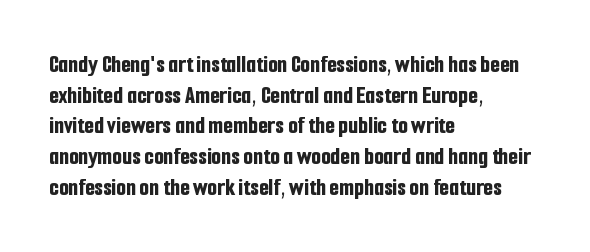
Q: Is the text bold? A: Yes.
Q: Is the text italic (slanted)? A: No, it is upright.
Q: Is the text underlined? A: No.
Q: How is the paragraph aligned? A: Left-aligned.
Q: Is the spacing between letters normal or unusually wide? A: Normal.
